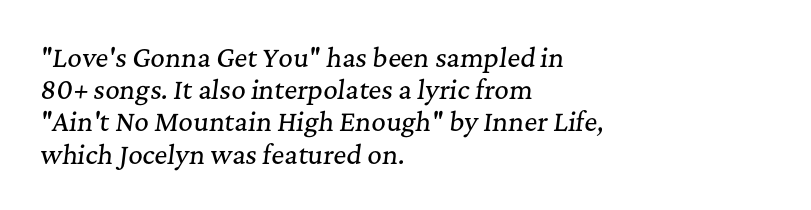
The image shows 25 px text type, italic (leaning right); set left-aligned, normal line spacing (1.29x), normal letter spacing, not underlined.
